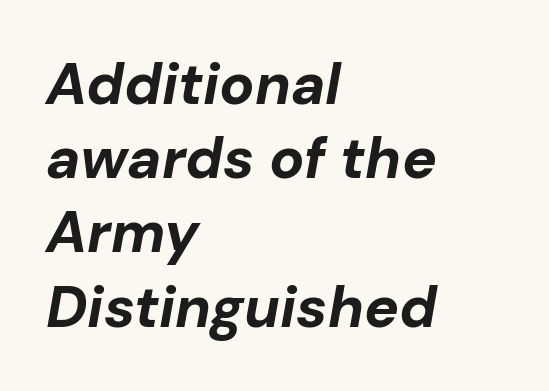
{"italic": "yes", "lean": "right", "slant_degrees": 10, "bold": "yes", "weight": "bold", "width": "normal", "stroke_contrast": "low", "x_height": "medium", "monospaced": "no", "underline": "no", "align": "left", "line_spacing": "normal", "line_spacing_ratio": 1.28, "letter_spacing": "normal", "letter_spacing_em": 0.0, "glyph_px": 58}
